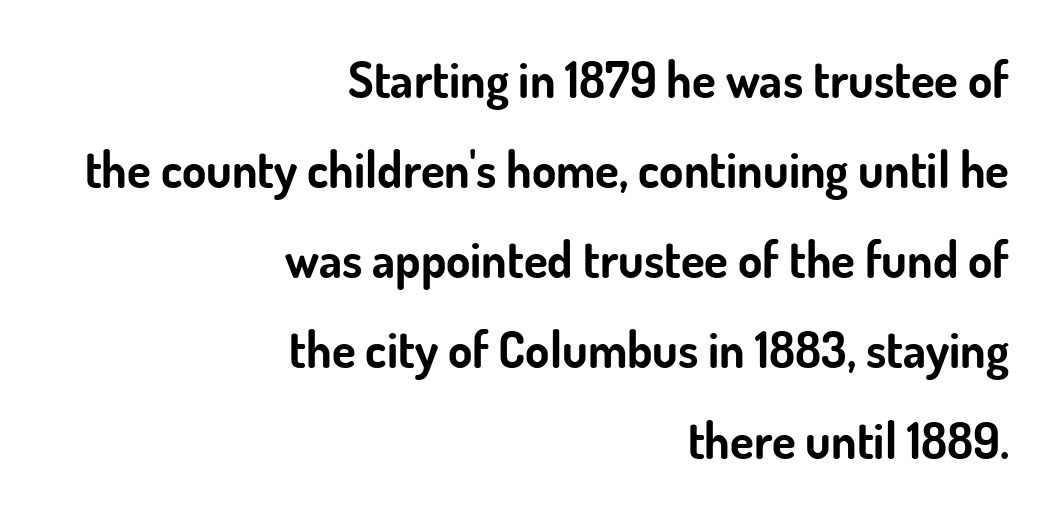
Q: Is the text bold? A: Yes.
Q: Is the text italic (slanted)? A: No, it is upright.
Q: Is the typeface a serif or a sans-serif typeface? A: Sans-serif.
Q: Is the text underlined? A: No.
Q: How is the paragraph aligned? A: Right-aligned.
Q: Is the spacing between letters normal or unusually wide? A: Normal.
Q: Width (condensed, normal, or wide)? A: Normal.
Q: Stroke contrast? A: Low.
Q: x-height? A: Small.
Q: Monospaced? A: No.
